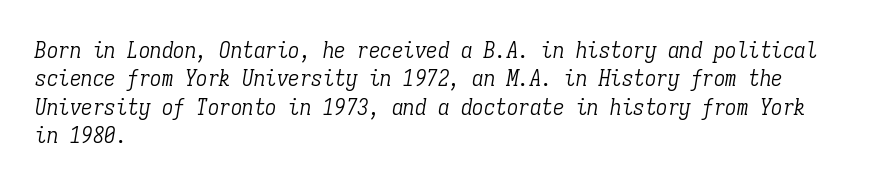
Q: Is the text bold? A: No.
Q: Is the text italic (slanted)? A: Yes, it leans right by about 9 degrees.
Q: Is the text underlined? A: No.
Q: How is the paragraph aligned? A: Left-aligned.
Q: Is the spacing between letters normal or unusually wide? A: Normal.
